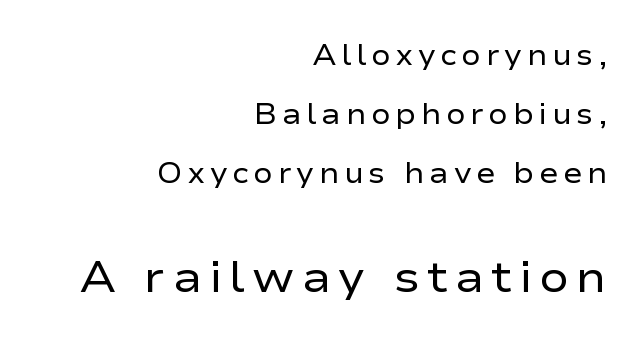
Q: Is the text bold? A: No.
Q: Is the text italic (slanted)? A: No, it is upright.
Q: Is the typeface a serif or a sans-serif typeface? A: Sans-serif.
Q: Is the text underlined? A: No.
Q: How is the paragraph aligned? A: Right-aligned.
Q: Is the spacing between lines tight, normal or loose? A: Loose.
Q: Which block of text is set in a larger size, the first (top) or the second (bottom)? A: The second (bottom) one.
Q: Width (condensed, normal, or wide)? A: Wide.
Q: Stroke contrast? A: Low.
Q: x-height? A: Medium.
Q: Monospaced? A: No.
